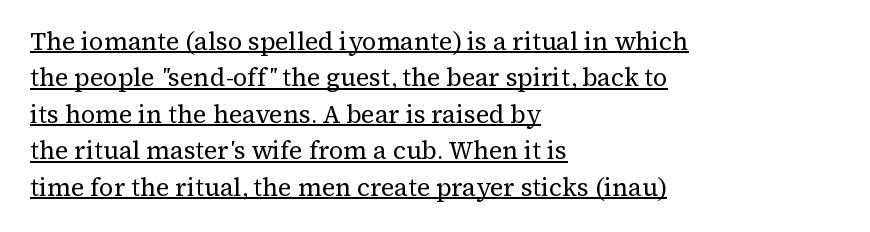
{"italic": "no", "bold": "no", "underline": "yes", "align": "left", "line_spacing": "normal", "line_spacing_ratio": 1.46, "letter_spacing": "normal", "letter_spacing_em": 0.0, "glyph_px": 25}
